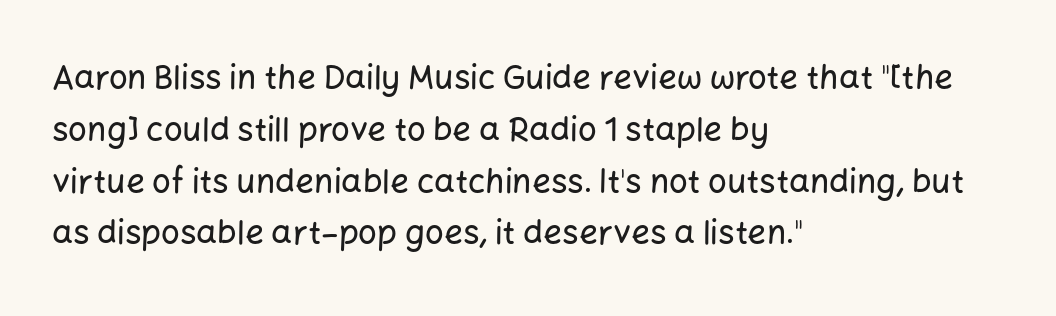
{"serif": "no", "italic": "no", "width": "normal", "stroke_contrast": "low", "x_height": "medium", "monospaced": "no", "underline": "no", "align": "left", "line_spacing": "normal", "line_spacing_ratio": 1.57, "letter_spacing": "normal", "letter_spacing_em": 0.0, "glyph_px": 33}
